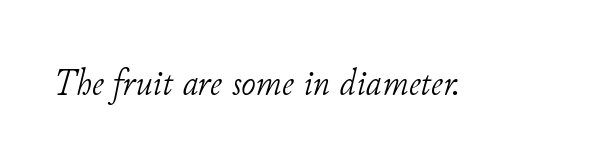
A typesetter would call this zero additional tracking. A clean baseline with only descenders dipping below it. A typesetter would label this face a serif. Note the varied advance widths — an 'i' is clearly narrower than an 'm'.
